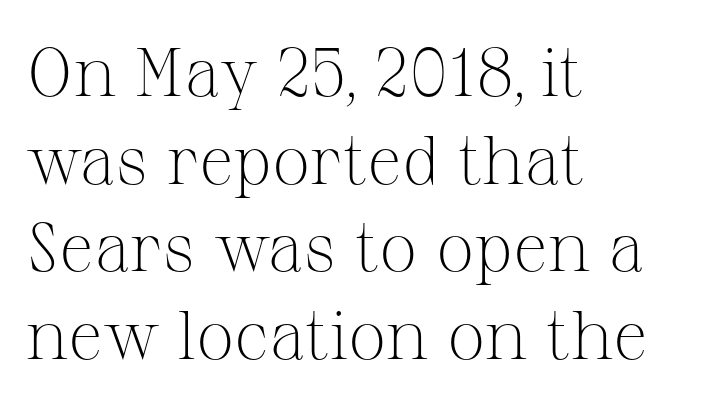
These lines sit exactly where default settings would place them. Note the varied advance widths — an 'i' is clearly narrower than an 'm'. Typeset ragged right — the left edge is the straight one. Between one letter and the next there's only the usual sliver of space.
